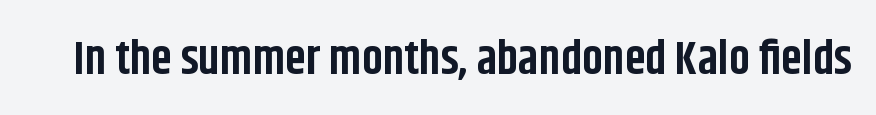
Q: Is the text bold? A: Yes.
Q: Is the text italic (slanted)? A: No, it is upright.
Q: Is the typeface a serif or a sans-serif typeface? A: Sans-serif.
Q: Is the text underlined? A: No.
Q: Is the spacing between letters normal or unusually wide? A: Normal.
Q: Width (condensed, normal, or wide)? A: Condensed.
Q: Stroke contrast? A: Low.
Q: x-height? A: Large.
Q: Monospaced? A: No.
